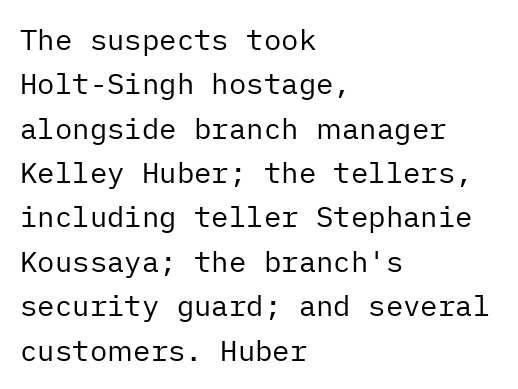
{"serif": "no", "italic": "no", "bold": "no", "weight": "regular", "width": "normal", "stroke_contrast": "low", "x_height": "medium", "underline": "no", "align": "left", "line_spacing": "normal", "line_spacing_ratio": 1.53, "letter_spacing": "normal", "letter_spacing_em": 0.0, "glyph_px": 29}
